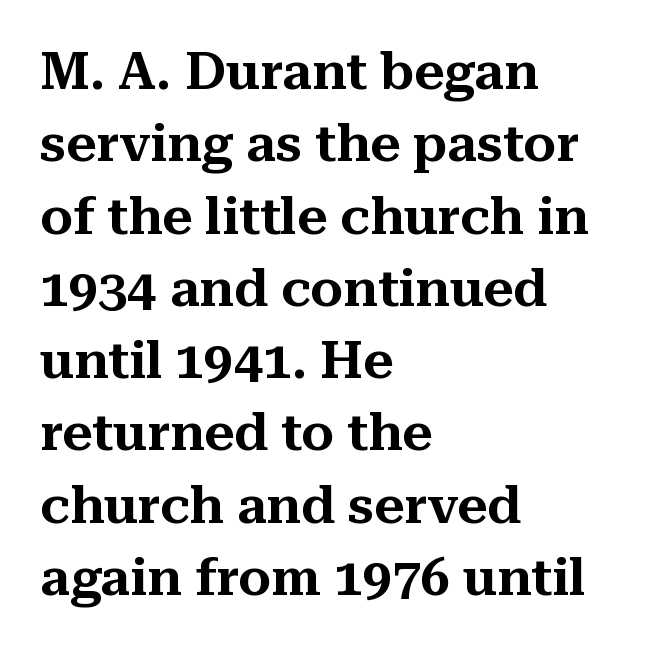
The lines in this sample share a left origin and differ only in where they stop. The area under the type is left untouched. Normally led — the rows are evenly, conventionally spaced. Serifs: yes, visible at the terminals of the letterforms. Default kerning and tracking; the words read as compact shapes. Character widths vary here, with narrow letters taking less room than wide ones.
